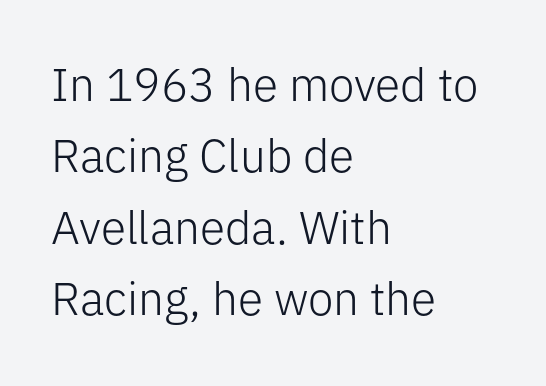
{"serif": "no", "italic": "no", "bold": "no", "weight": "light", "width": "normal", "stroke_contrast": "low", "x_height": "medium", "monospaced": "no", "underline": "no", "align": "left", "line_spacing": "normal", "line_spacing_ratio": 1.55, "letter_spacing": "normal", "letter_spacing_em": 0.0, "glyph_px": 46}
